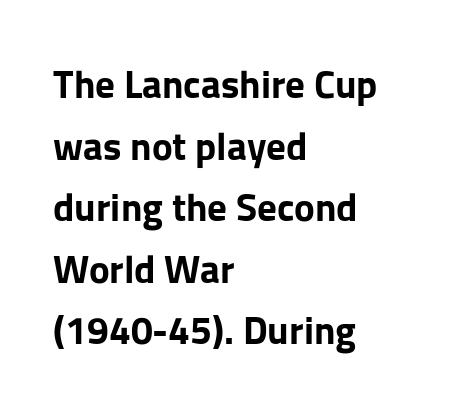
In terms of letterspacing, this is plain default setting. These lines are composed in type without serifs. Normally led — the rows are evenly, conventionally spaced. The face used here has the dense, thick strokes of a bold.
